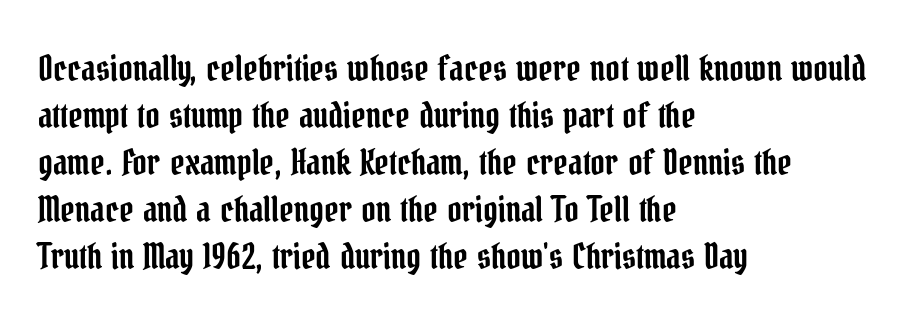
The image shows 35 px condensed serif type, upright; set left-aligned, normal line spacing (1.34x), normal letter spacing, not underlined; low stroke contrast and a medium x-height.
